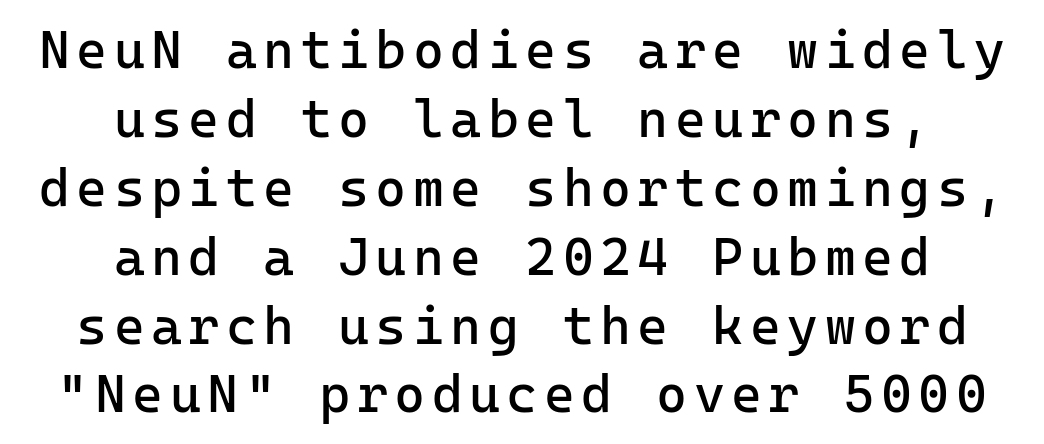
The image shows 53 px regular-weight sans-serif type, upright; set centered, normal line spacing (1.3x), not underlined; low stroke contrast and a medium x-height.
